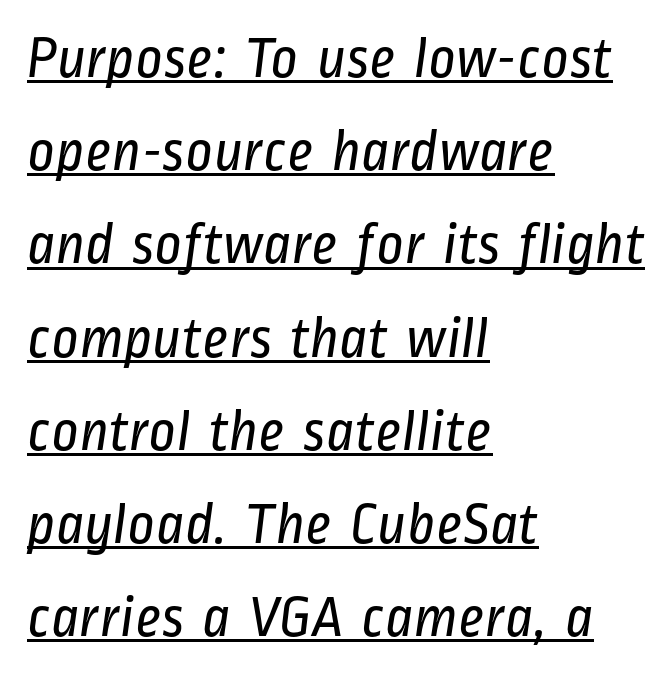
Q: Is the text bold? A: No.
Q: Is the typeface a serif or a sans-serif typeface? A: Sans-serif.
Q: Is the text underlined? A: Yes.
Q: How is the paragraph aligned? A: Left-aligned.
Q: Is the spacing between letters normal or unusually wide? A: Normal.
Q: Is the spacing between lines tight, normal or loose? A: Normal.
Q: Width (condensed, normal, or wide)? A: Condensed.
Q: Stroke contrast? A: Low.
Q: x-height? A: Medium.
Q: Monospaced? A: No.
